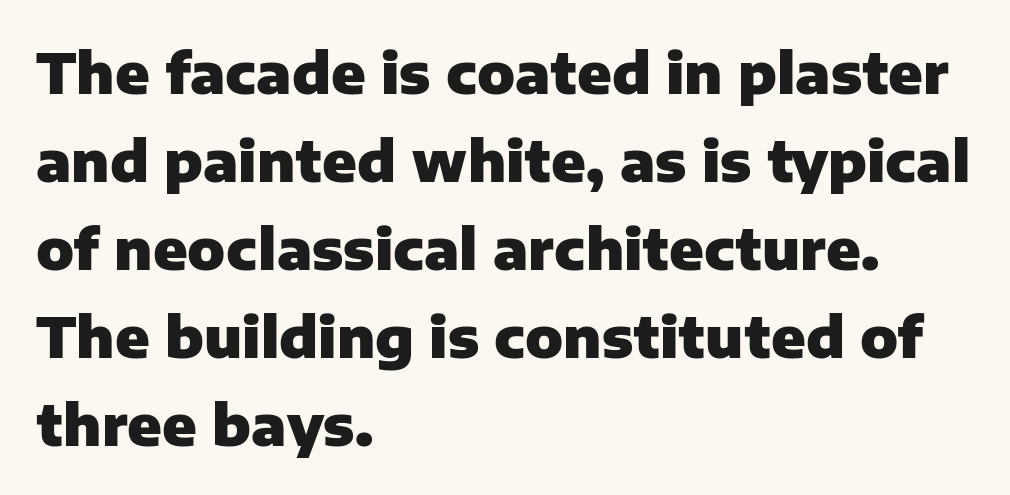
Q: Is the text bold? A: Yes.
Q: Is the text italic (slanted)? A: No, it is upright.
Q: Is the typeface a serif or a sans-serif typeface? A: Sans-serif.
Q: Is the text underlined? A: No.
Q: How is the paragraph aligned? A: Left-aligned.
Q: Is the spacing between letters normal or unusually wide? A: Normal.
Q: Is the spacing between lines tight, normal or loose? A: Normal.
Q: Width (condensed, normal, or wide)? A: Normal.
Q: Stroke contrast? A: Low.
Q: x-height? A: Medium.
Q: Monospaced? A: No.
